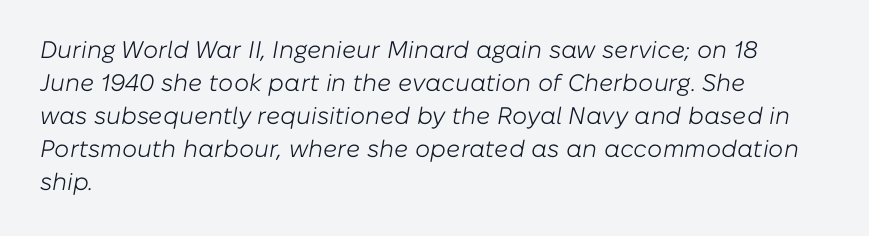
{"italic": "yes", "lean": "right", "slant_degrees": 10, "bold": "no", "underline": "no", "align": "left", "line_spacing": "normal", "line_spacing_ratio": 1.38, "letter_spacing": "normal", "letter_spacing_em": 0.0, "glyph_px": 24}
